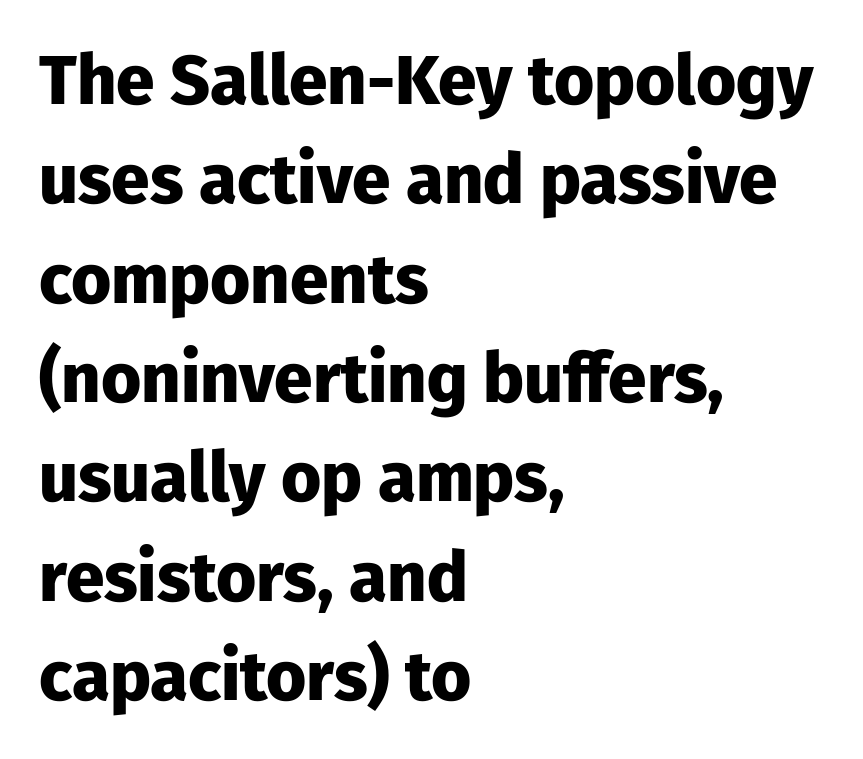
Glyph-to-glyph distance matches everyday printed text. You can tell it's not italic because the verticals are truly vertical. Nothing sits at the stroke ends, so this counts as sans-serif. A normal amount of white space separates one row of letters from the next. Proportional: the letters do not fall into vertical columns. Each glyph is drawn with heavy, bold strokes.
